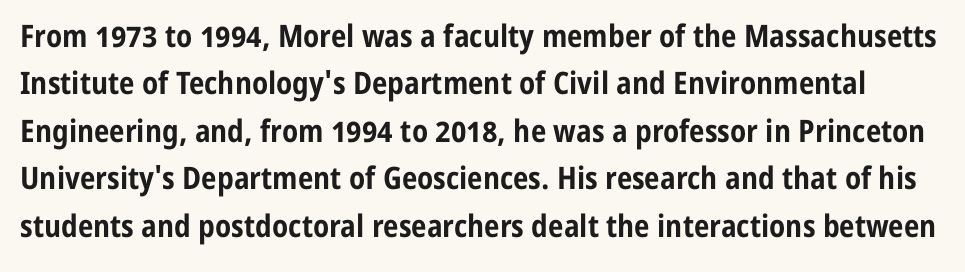
The image shows 31 px bold, condensed sans-serif type, upright; set normal line spacing (1.53x), normal letter spacing, not underlined; low stroke contrast and a medium x-height.
